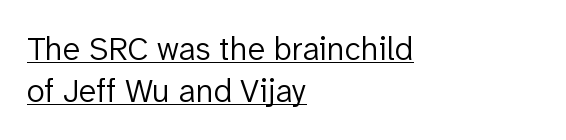
Q: Is the text bold? A: No.
Q: Is the text italic (slanted)? A: No, it is upright.
Q: Is the typeface a serif or a sans-serif typeface? A: Sans-serif.
Q: Is the text underlined? A: Yes.
Q: How is the paragraph aligned? A: Left-aligned.
Q: Is the spacing between letters normal or unusually wide? A: Normal.
Q: Is the spacing between lines tight, normal or loose? A: Normal.
Q: Width (condensed, normal, or wide)? A: Normal.
Q: Stroke contrast? A: Low.
Q: x-height? A: Medium.
Q: Monospaced? A: No.
